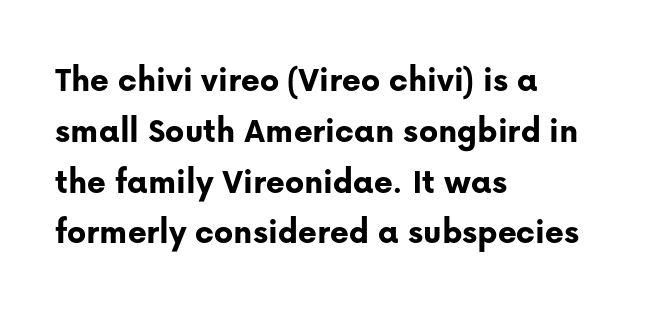
{"serif": "no", "italic": "no", "bold": "yes", "weight": "bold", "width": "normal", "stroke_contrast": "low", "x_height": "medium", "monospaced": "no", "underline": "no", "align": "left", "line_spacing": "normal", "line_spacing_ratio": 1.41, "letter_spacing": "normal", "letter_spacing_em": 0.0, "glyph_px": 36}
